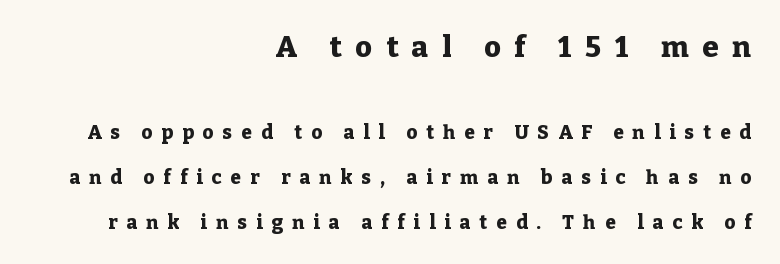
Varying glyph widths throughout — classic text-font behaviour. A serif font was chosen for this passage. A dark, heavy texture on the line: the type is bold. Block one is the big one; block two sits smaller underneath. The lines are spread far apart with generous leading.
